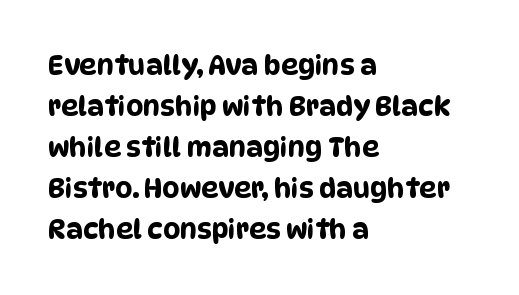
The paragraph has a hard left edge and a soft right edge. The leading is moderate, giving the passage an even texture. Has an underline been added? It has not. The line texture is even and compact thanks to regular tracking.
